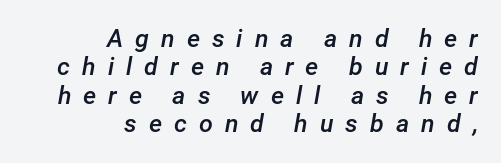
{"italic": "yes", "lean": "right", "slant_degrees": 12, "bold": "semi", "underline": "no", "align": "right", "line_spacing": "tight", "line_spacing_ratio": 1.14, "letter_spacing": "wide", "letter_spacing_em": 0.48, "glyph_px": 25}
